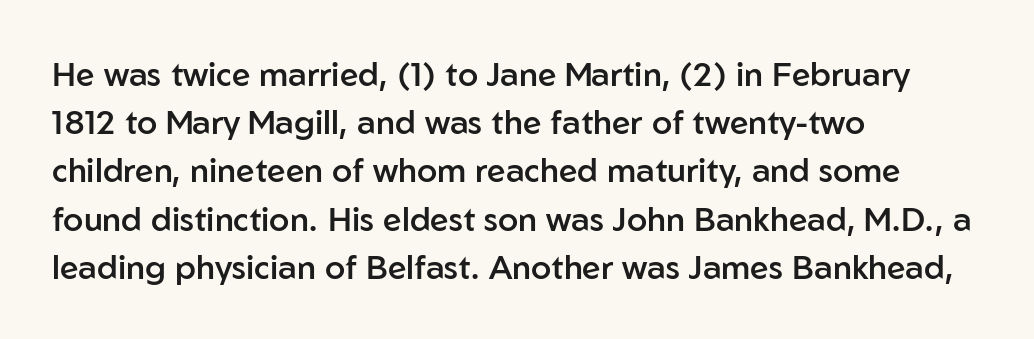
Q: Is the text bold? A: Semi-bold.
Q: Is the text italic (slanted)? A: No, it is upright.
Q: Is the typeface a serif or a sans-serif typeface? A: Sans-serif.
Q: Is the text underlined? A: No.
Q: How is the paragraph aligned? A: Left-aligned.
Q: Is the spacing between letters normal or unusually wide? A: Normal.
Q: Is the spacing between lines tight, normal or loose? A: Normal.
Q: Width (condensed, normal, or wide)? A: Normal.
Q: Stroke contrast? A: Low.
Q: x-height? A: Medium.
Q: Monospaced? A: No.
